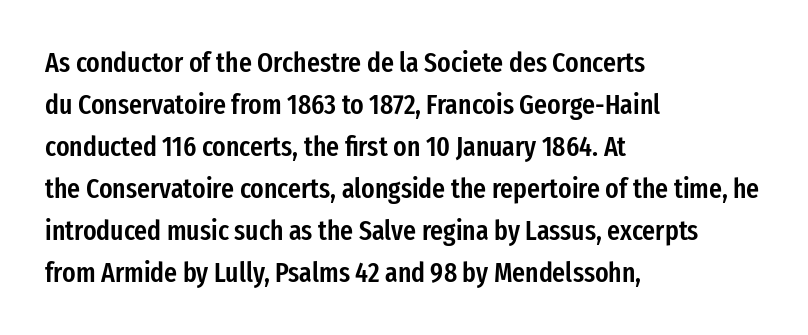
The image shows 28 px semibold, condensed sans-serif type, upright; set left-aligned, normal line spacing (1.5x), normal letter spacing, not underlined; low stroke contrast and a medium x-height.
